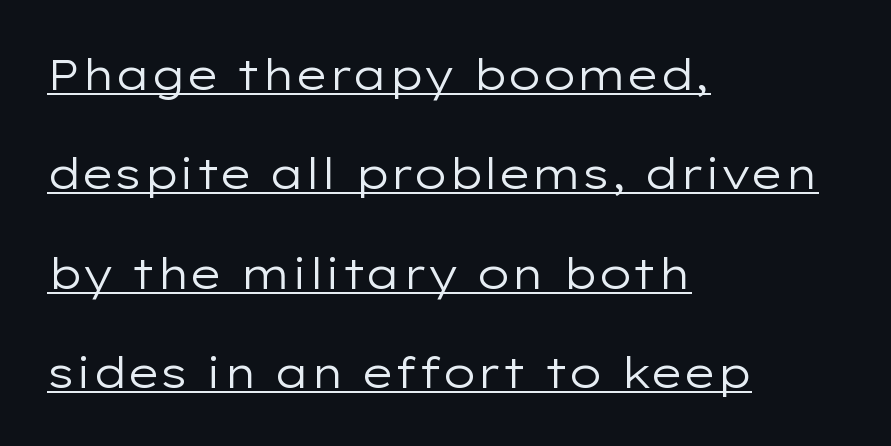
Q: Is the text bold? A: No.
Q: Is the text italic (slanted)? A: No, it is upright.
Q: Is the typeface a serif or a sans-serif typeface? A: Sans-serif.
Q: Is the text underlined? A: Yes.
Q: How is the paragraph aligned? A: Left-aligned.
Q: Is the spacing between letters normal or unusually wide? A: Normal.
Q: Is the spacing between lines tight, normal or loose? A: Loose.
Q: Width (condensed, normal, or wide)? A: Wide.
Q: Stroke contrast? A: Low.
Q: x-height? A: Medium.
Q: Monospaced? A: No.
